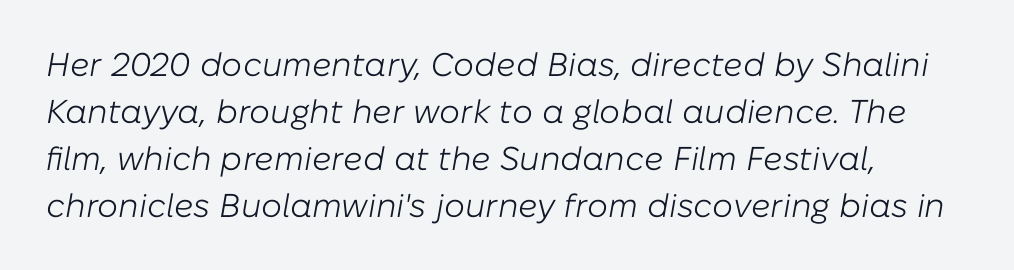
Q: Is the text bold? A: No.
Q: Is the text italic (slanted)? A: Yes, it leans right by about 10 degrees.
Q: Is the text underlined? A: No.
Q: How is the paragraph aligned? A: Left-aligned.
Q: Is the spacing between letters normal or unusually wide? A: Normal.
Q: Is the spacing between lines tight, normal or loose? A: Normal.
Q: Width (condensed, normal, or wide)? A: Normal.
Q: Stroke contrast? A: Low.
Q: x-height? A: Medium.
Q: Monospaced? A: No.
